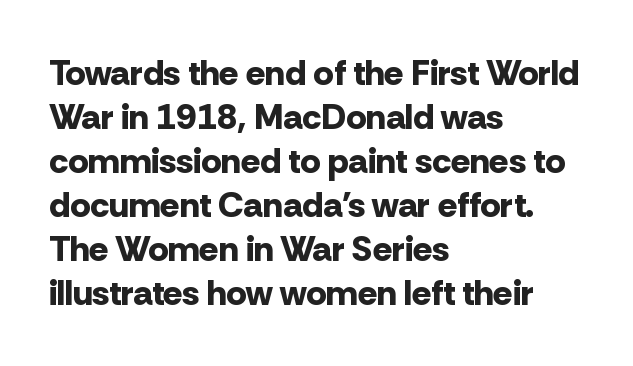
Q: Is the text bold? A: Yes.
Q: Is the text italic (slanted)? A: No, it is upright.
Q: Is the typeface a serif or a sans-serif typeface? A: Sans-serif.
Q: Is the text underlined? A: No.
Q: How is the paragraph aligned? A: Left-aligned.
Q: Is the spacing between letters normal or unusually wide? A: Normal.
Q: Width (condensed, normal, or wide)? A: Normal.
Q: Stroke contrast? A: Low.
Q: x-height? A: Medium.
Q: Monospaced? A: No.
